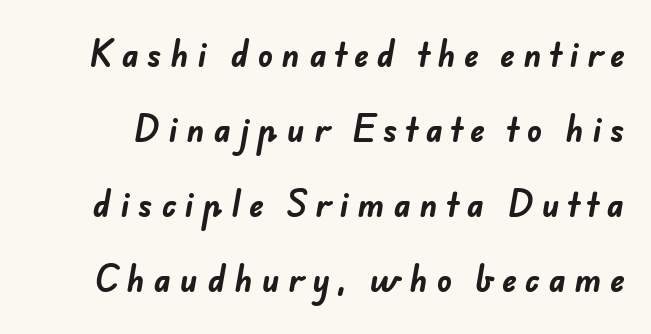
{"serif": "no", "bold": "yes", "weight": "bold", "width": "normal", "stroke_contrast": "low", "x_height": "small", "monospaced": "no", "underline": "no", "line_spacing": "loose", "line_spacing_ratio": 2.42, "letter_spacing": "wide", "letter_spacing_em": 0.28, "glyph_px": 31}
